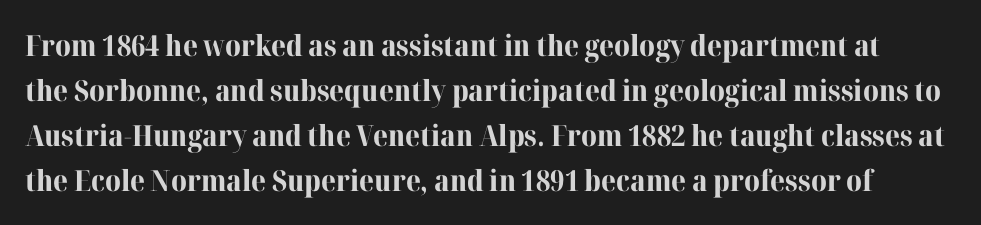
Looks like regular typesetting: each glyph gets only the width it needs. The rendering uses a bold face; every stroke is thick and dark. Observe the serifs anchoring each vertical stroke in this sample. Words float on clear page, feet unadorned.
